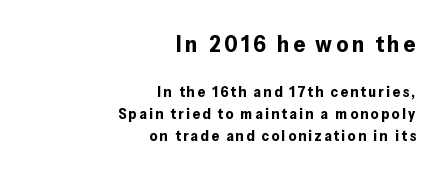
Q: Is the text bold? A: Yes.
Q: Is the text italic (slanted)? A: No, it is upright.
Q: Is the text underlined? A: No.
Q: How is the paragraph aligned? A: Right-aligned.
Q: Is the spacing between lines tight, normal or loose? A: Normal.
Q: Which block of text is set in a larger size, the first (top) or the second (bottom)? A: The first (top) one.
